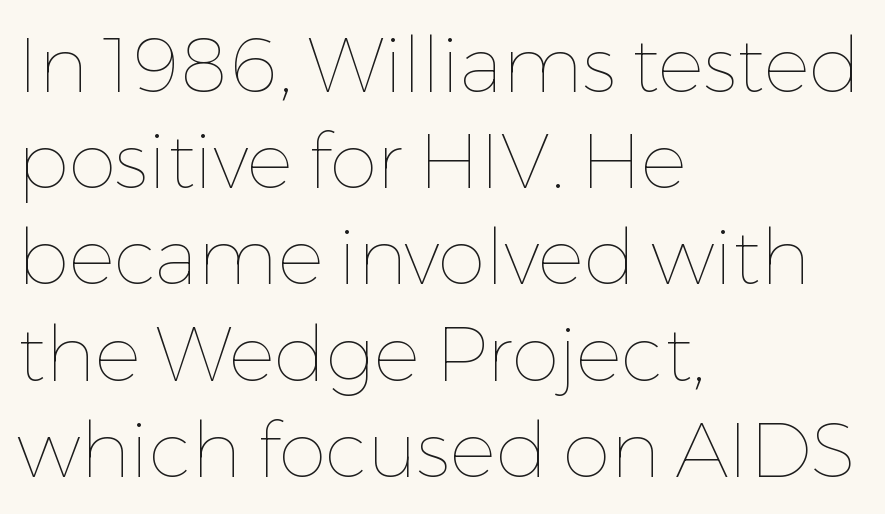
A typesetter would call this zero additional tracking. A light-to-regular cut is what we see here. Check under the words: just untouched page. One glance says typical: line gaps are just what's usual. Leftover space on each line is placed entirely after the last word. Do the letters lean? They stand straight.
